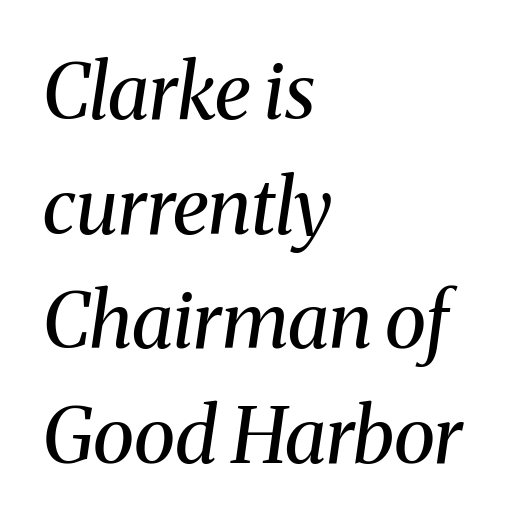
Q: Is the text bold? A: No.
Q: Is the text italic (slanted)? A: Yes, it leans right by about 8 degrees.
Q: Is the typeface a serif or a sans-serif typeface? A: Serif.
Q: Is the text underlined? A: No.
Q: How is the paragraph aligned? A: Left-aligned.
Q: Is the spacing between letters normal or unusually wide? A: Normal.
Q: Is the spacing between lines tight, normal or loose? A: Normal.
Q: Width (condensed, normal, or wide)? A: Normal.
Q: Stroke contrast? A: Medium.
Q: x-height? A: Medium.
Q: Monospaced? A: No.
